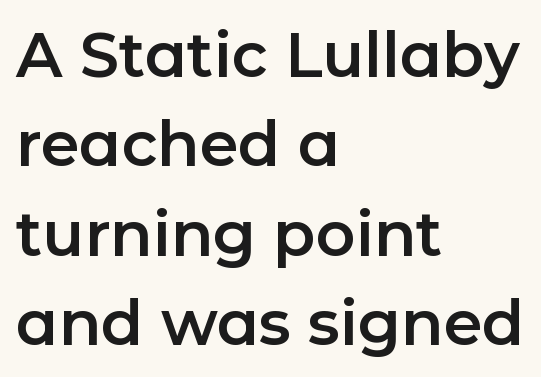
Every row of glyphs begins at an identical x-position on the left. Unlike a traditional serif, this face leaves its strokes unadorned. The area under the type is left untouched. Posture: upright roman. A typesetter would call this proportional, since set widths differ per character.
